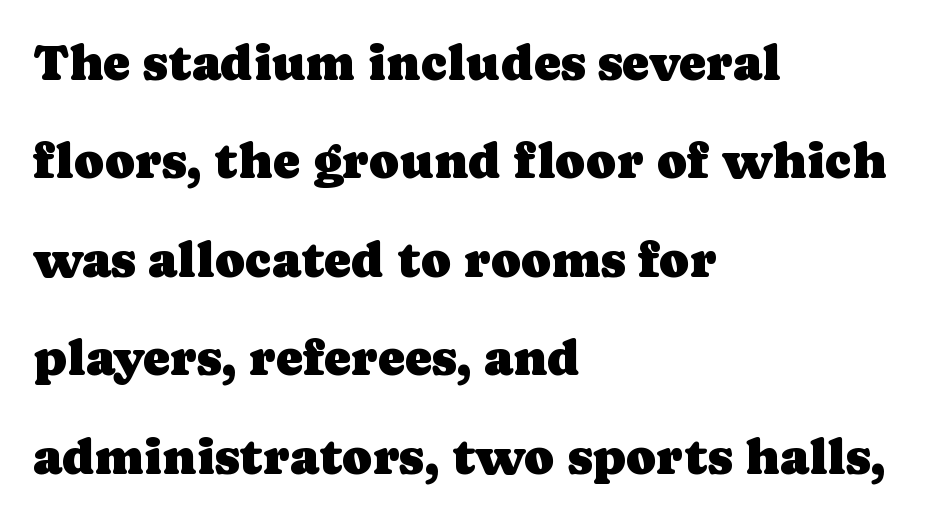
The image shows 51 px serif type, upright; set left-aligned, loose line spacing (1.93x), normal letter spacing, not underlined; low stroke contrast and a medium x-height.
